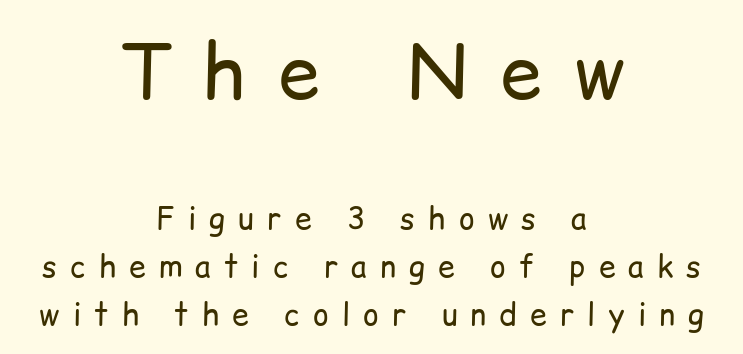
{"serif": "no", "italic": "no", "bold": "no", "weight": "regular", "width": "normal", "stroke_contrast": "low", "x_height": "medium", "monospaced": "no", "underline": "no", "align": "center", "line_spacing": "normal", "line_spacing_ratio": 1.59, "letter_spacing": "wide", "letter_spacing_em": 0.44, "larger_block": "first", "size_ratio": 2.5, "glyph_px": 75}
